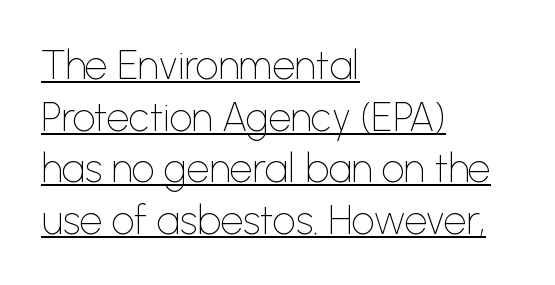
Q: Is the text bold? A: No.
Q: Is the text italic (slanted)? A: No, it is upright.
Q: Is the typeface a serif or a sans-serif typeface? A: Sans-serif.
Q: Is the text underlined? A: Yes.
Q: How is the paragraph aligned? A: Left-aligned.
Q: Is the spacing between letters normal or unusually wide? A: Normal.
Q: Is the spacing between lines tight, normal or loose? A: Normal.
Q: Width (condensed, normal, or wide)? A: Normal.
Q: Stroke contrast? A: Low.
Q: x-height? A: Medium.
Q: Monospaced? A: No.
